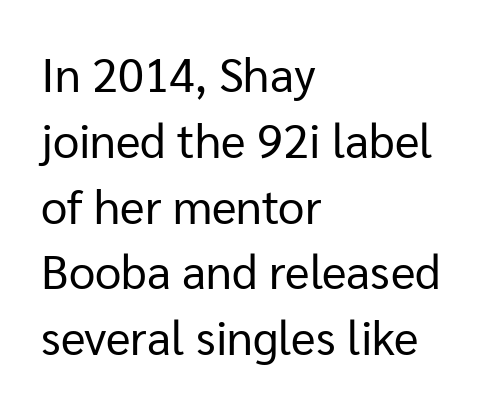
The image shows 47 px regular-weight sans-serif type, upright; set left-aligned, normal line spacing (1.4x), normal letter spacing, not underlined; low stroke contrast and a medium x-height.
